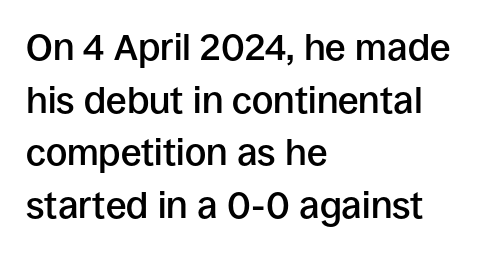
Q: Is the text bold? A: Semi-bold.
Q: Is the text italic (slanted)? A: No, it is upright.
Q: Is the typeface a serif or a sans-serif typeface? A: Sans-serif.
Q: Is the text underlined? A: No.
Q: How is the paragraph aligned? A: Left-aligned.
Q: Is the spacing between letters normal or unusually wide? A: Normal.
Q: Is the spacing between lines tight, normal or loose? A: Normal.
Q: Width (condensed, normal, or wide)? A: Normal.
Q: Stroke contrast? A: Low.
Q: x-height? A: Large.
Q: Monospaced? A: No.
